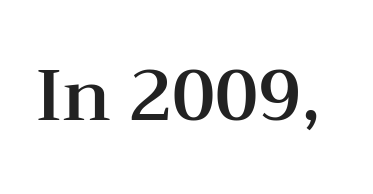
{"serif": "yes", "italic": "no", "width": "wide", "stroke_contrast": "medium", "x_height": "medium", "monospaced": "no", "underline": "no", "letter_spacing": "normal", "letter_spacing_em": 0.0, "glyph_px": 70}
